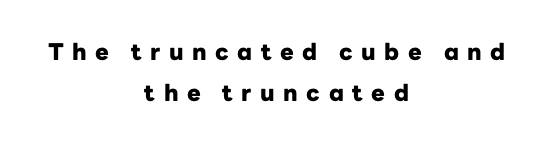
{"italic": "no", "bold": "yes", "underline": "no", "align": "center", "line_spacing_ratio": 1.8, "letter_spacing": "wide", "letter_spacing_em": 0.37, "glyph_px": 23}
